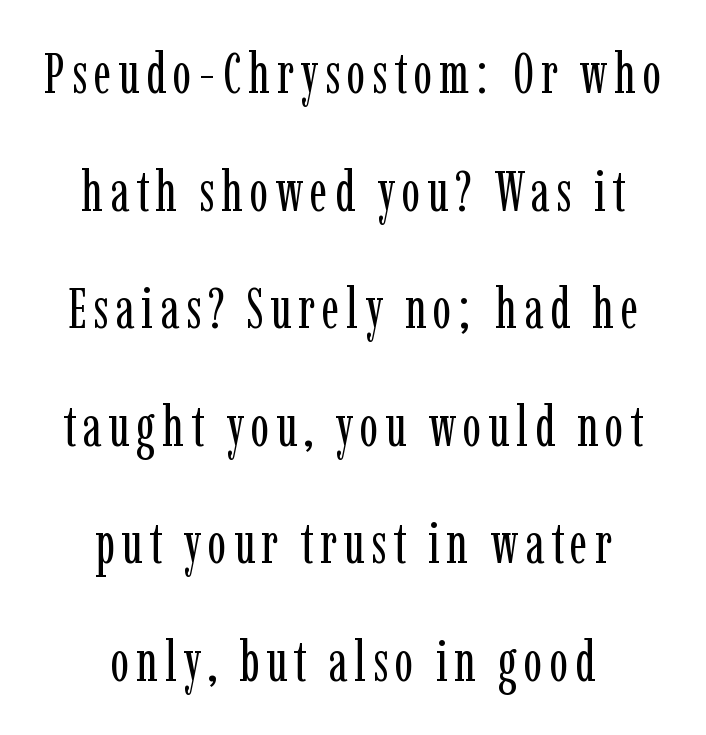
Q: Is the text bold? A: No.
Q: Is the text italic (slanted)? A: No, it is upright.
Q: Is the typeface a serif or a sans-serif typeface? A: Serif.
Q: Is the text underlined? A: No.
Q: How is the paragraph aligned? A: Centered.
Q: Is the spacing between lines tight, normal or loose? A: Loose.
Q: Width (condensed, normal, or wide)? A: Condensed.
Q: Stroke contrast? A: Low.
Q: x-height? A: Medium.
Q: Monospaced? A: No.
